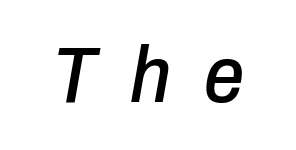
{"italic": "yes", "lean": "right", "slant_degrees": 10, "width": "condensed", "stroke_contrast": "low", "x_height": "medium", "monospaced": "no", "underline": "no", "letter_spacing": "wide", "letter_spacing_em": 0.42, "glyph_px": 80}
